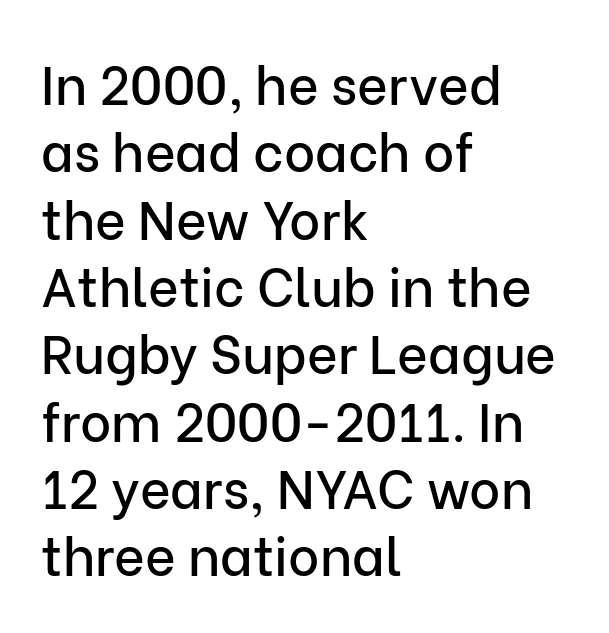
The image shows 53 px sans-serif type, upright; set left-aligned, normal line spacing (1.27x), normal letter spacing, not underlined; low stroke contrast and a medium x-height.
